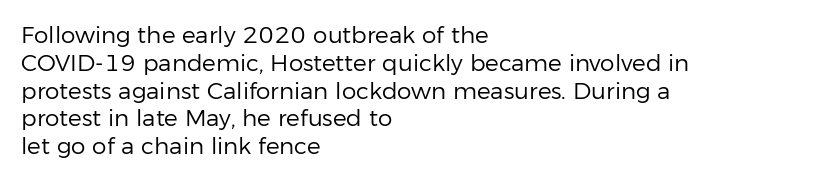
Italic: no, the glyphs are upright roman. Typeset ragged right — the left edge is the straight one. The gaps between neighbouring characters are ordinary and unremarkable. No letter is thick-stroked: the sample isn't bold. Lines of text with bare space underneath.
